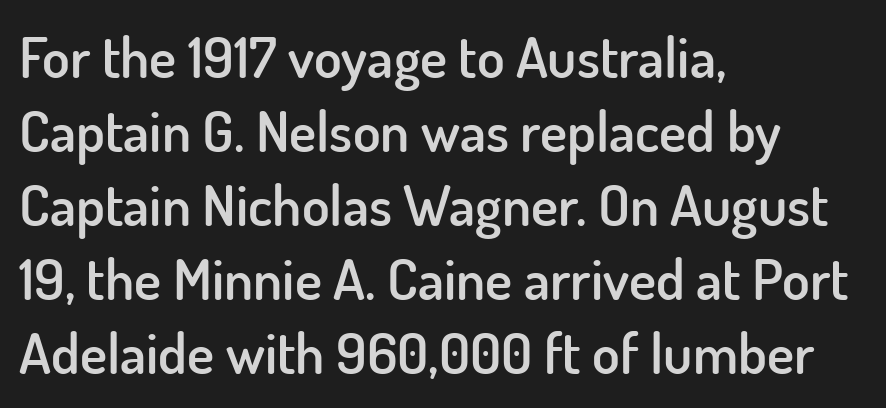
Compared with typical paragraphs, the rows here are spaced about the same. Nobody drew a line under any word here. Does extra space separate the letters? No, they use regular spacing. How heavy is the stroke? Medium-heavy — a semibold, shy of bold. Note: no serifs on the glyphs.
